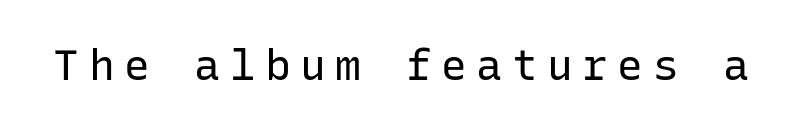
A typesetter would label this face a sans. The weight would be labelled regular, book, light, or lighter still. This sample has the even, mechanical cadence of fixed-width lettering. Only glyphs here, with clear space below each row. Nope, not italic — everything's standing straight. Characters follow at a spacing far wider than the type designer built in.
